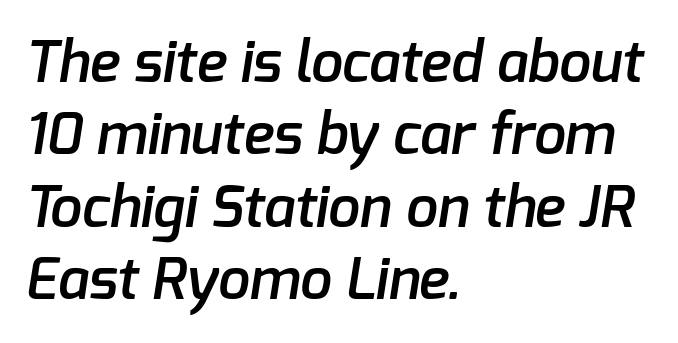
The image shows 57 px semibold sans-serif type; set left-aligned, normal line spacing (1.27x), normal letter spacing, not underlined; low stroke contrast and a medium x-height.
